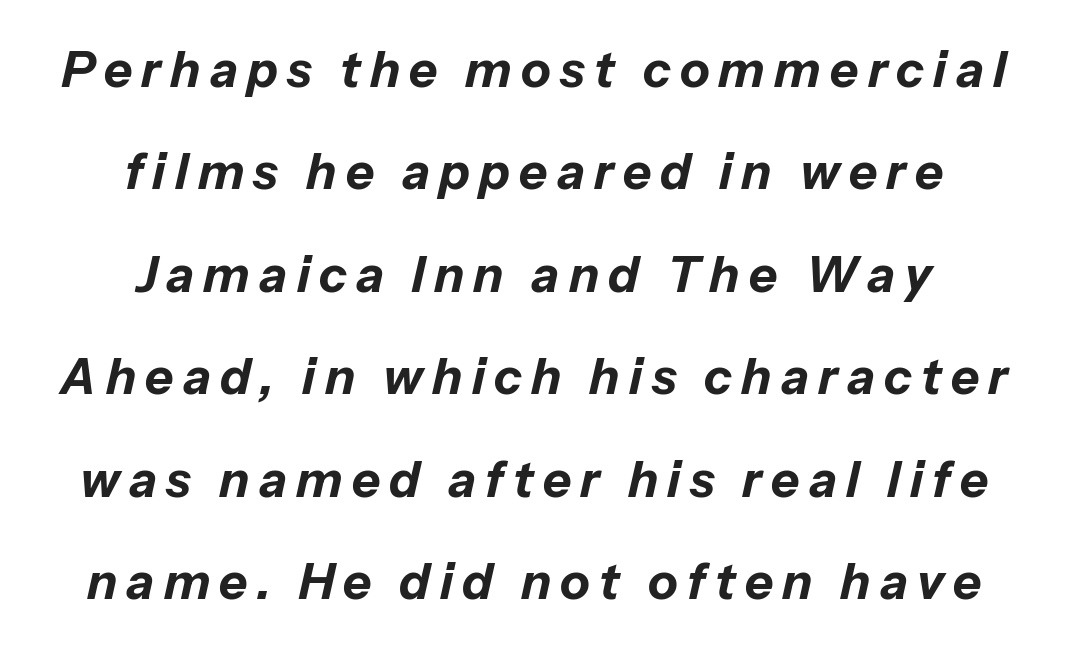
{"italic": "yes", "lean": "right", "slant_degrees": 13, "bold": "yes", "weight": "bold", "width": "normal", "stroke_contrast": "low", "x_height": "medium", "monospaced": "no", "underline": "no", "align": "center", "line_spacing": "loose", "line_spacing_ratio": 2.09, "glyph_px": 49}
